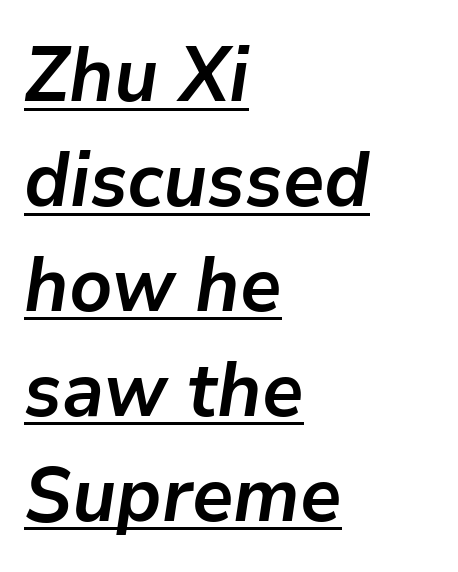
Q: Is the text bold? A: Yes.
Q: Is the text italic (slanted)? A: Yes, it leans right by about 9 degrees.
Q: Is the text underlined? A: Yes.
Q: How is the paragraph aligned? A: Left-aligned.
Q: Is the spacing between letters normal or unusually wide? A: Normal.
Q: Is the spacing between lines tight, normal or loose? A: Normal.
Q: Width (condensed, normal, or wide)? A: Normal.
Q: Stroke contrast? A: Low.
Q: x-height? A: Medium.
Q: Monospaced? A: No.
